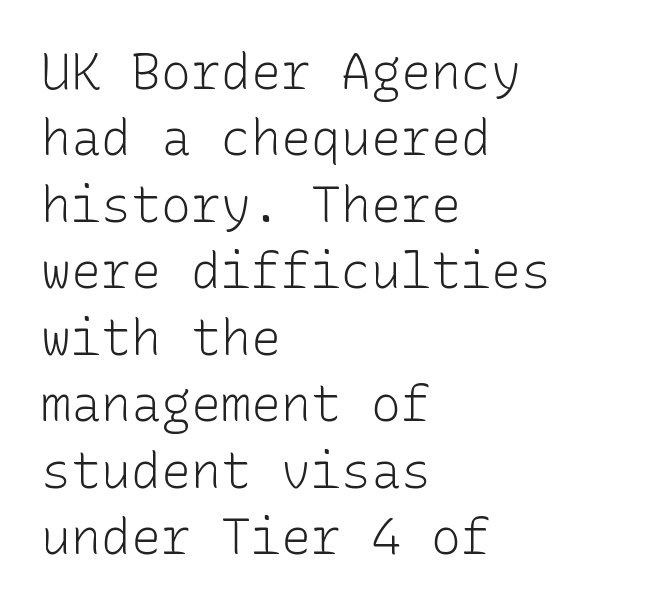
The image shows 50 px light sans-serif type, upright, monospaced; set left-aligned, normal line spacing (1.33x), normal letter spacing, not underlined; low stroke contrast and a medium x-height.
